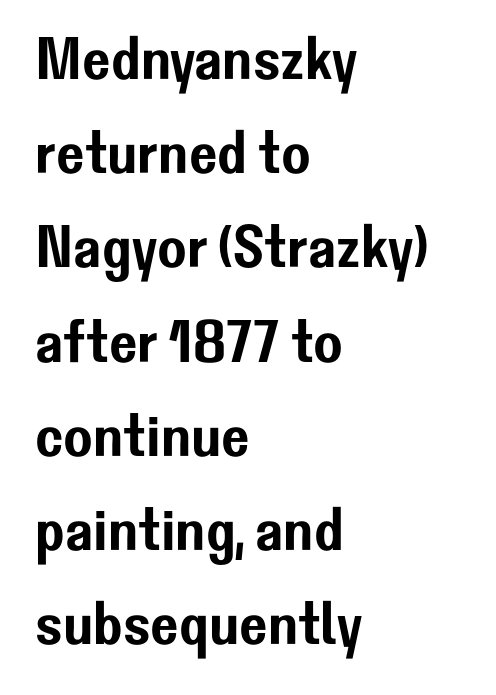
Each letter keeps its own natural width here, so spacing adapts to shape. Each row of text sits above clean, open space. The axis of the letterforms is exactly vertical. Tracking value appears to be zero — textbook default spacing.
